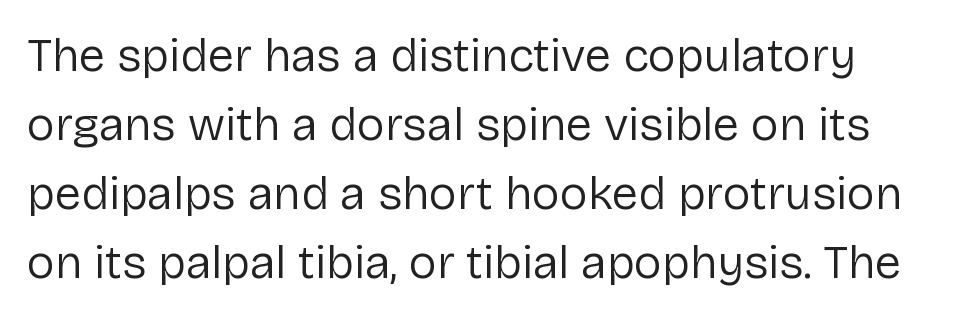
The image shows 47 px regular-weight sans-serif type, upright; set normal line spacing (1.47x), normal letter spacing, not underlined; low stroke contrast and a medium x-height.
